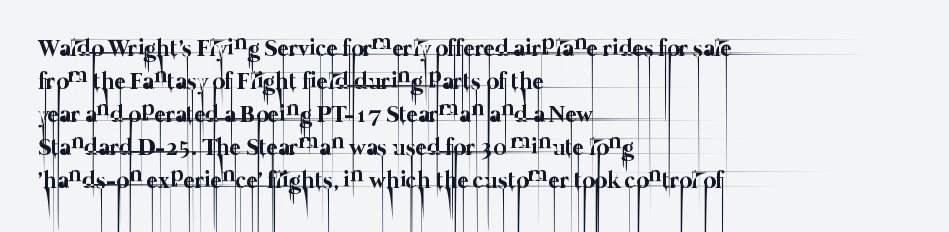
Q: Is the text bold? A: No.
Q: Is the text underlined? A: No.
Q: How is the paragraph aligned? A: Left-aligned.
Q: Is the spacing between letters normal or unusually wide? A: Normal.
Q: Is the spacing between lines tight, normal or loose? A: Normal.
